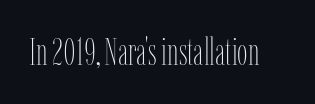
Q: Is the text bold? A: No.
Q: Is the text italic (slanted)? A: No, it is upright.
Q: Is the text underlined? A: No.
Q: Is the spacing between letters normal or unusually wide? A: Normal.
Q: Width (condensed, normal, or wide)? A: Condensed.
Q: Stroke contrast? A: Low.
Q: x-height? A: Medium.
Q: Monospaced? A: No.
